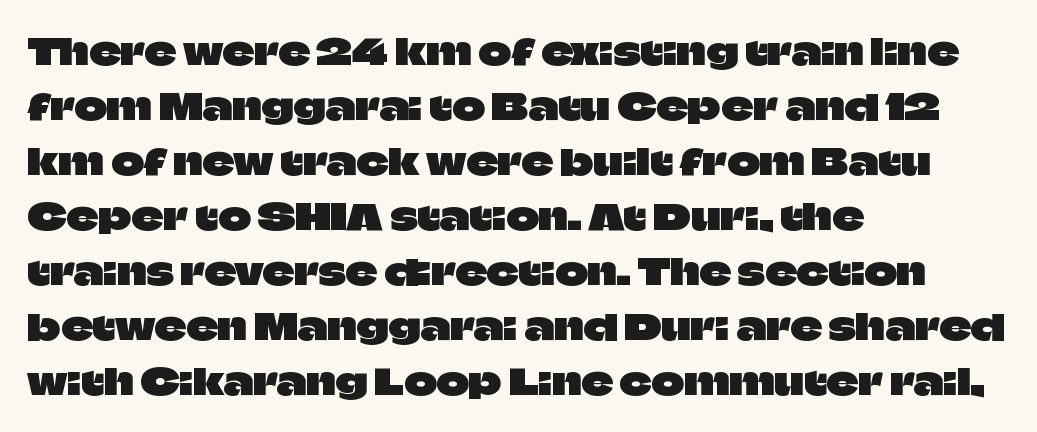
Serifs: no, the terminals of the letterforms are clean. A typesetter would call this proportional, since set widths differ per character. Unlike italic type, these characters show no tilt at all. The leading is moderate, giving the passage an even texture. This sample uses plain, unmodified letter spacing. Each line starts at the same left margin while the right side varies.
